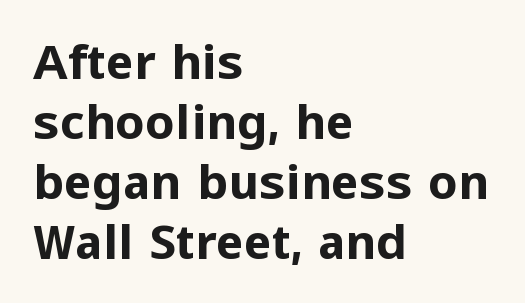
Q: Is the text bold? A: Yes.
Q: Is the text italic (slanted)? A: No, it is upright.
Q: Is the typeface a serif or a sans-serif typeface? A: Sans-serif.
Q: Is the text underlined? A: No.
Q: How is the paragraph aligned? A: Left-aligned.
Q: Is the spacing between letters normal or unusually wide? A: Normal.
Q: Is the spacing between lines tight, normal or loose? A: Normal.
Q: Width (condensed, normal, or wide)? A: Normal.
Q: Stroke contrast? A: Low.
Q: x-height? A: Medium.
Q: Monospaced? A: No.
